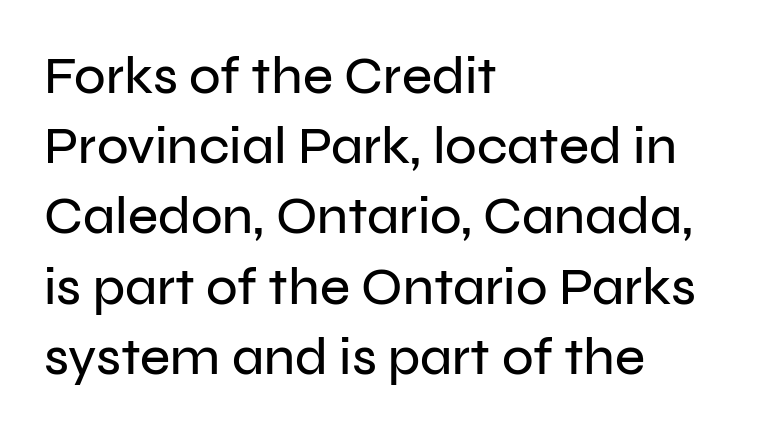
The image shows 52 px sans-serif type, upright; set left-aligned, normal line spacing (1.35x), normal letter spacing, not underlined; low stroke contrast and a medium x-height.
